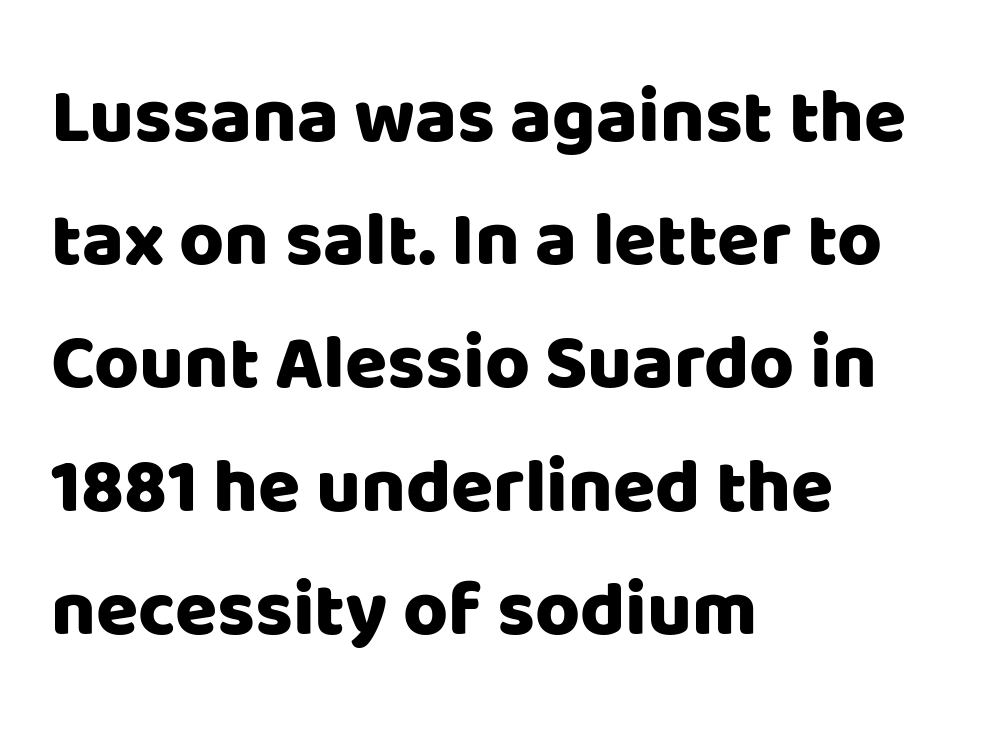
The image shows 77 px sans-serif type, upright; set left-aligned, normal line spacing (1.6x), normal letter spacing, not underlined; low stroke contrast and a large x-height.
